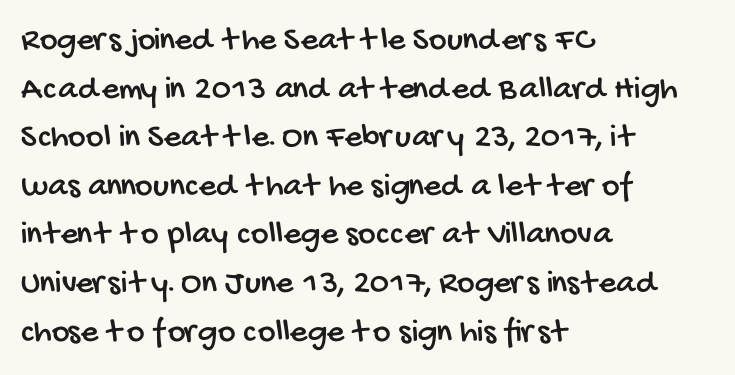
Q: Is the typeface a serif or a sans-serif typeface? A: Sans-serif.
Q: Is the text underlined? A: No.
Q: How is the paragraph aligned? A: Left-aligned.
Q: Is the spacing between letters normal or unusually wide? A: Normal.
Q: Is the spacing between lines tight, normal or loose? A: Normal.
Q: Width (condensed, normal, or wide)? A: Condensed.
Q: Stroke contrast? A: Low.
Q: x-height? A: Large.
Q: Monospaced? A: No.
